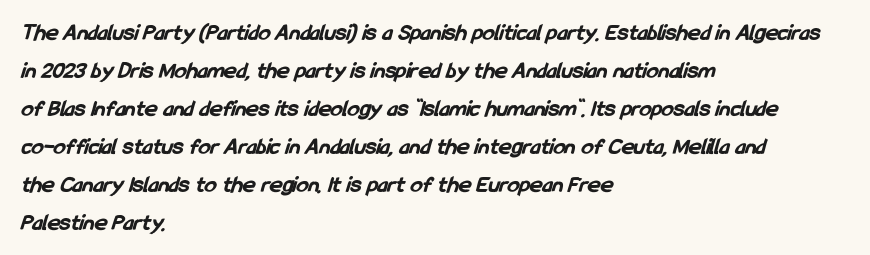
The image shows 24 px bold type; set left-aligned, normal line spacing (1.58x), normal letter spacing, not underlined.
